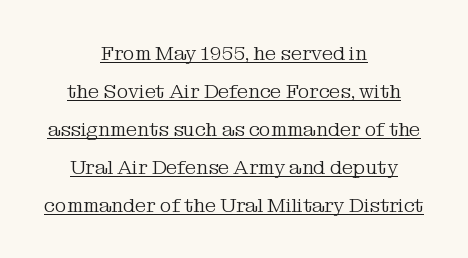
{"italic": "no", "bold": "no", "underline": "yes", "align": "center", "line_spacing": "loose", "line_spacing_ratio": 1.9, "letter_spacing": "normal", "letter_spacing_em": 0.0, "glyph_px": 20}
